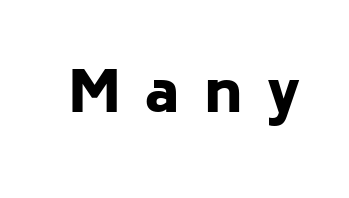
Q: Is the text bold? A: Yes.
Q: Is the text italic (slanted)? A: No, it is upright.
Q: Is the typeface a serif or a sans-serif typeface? A: Sans-serif.
Q: Is the text underlined? A: No.
Q: Is the spacing between letters normal or unusually wide? A: Unusually wide.
Q: Width (condensed, normal, or wide)? A: Normal.
Q: Stroke contrast? A: Low.
Q: x-height? A: Medium.
Q: Monospaced? A: No.
